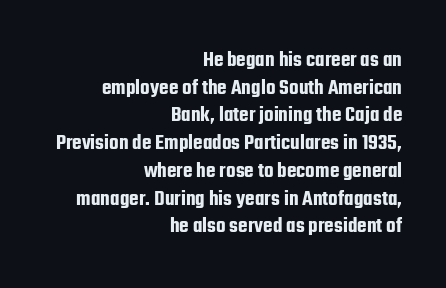
The image shows 22 px text type, upright; set right-aligned, normal line spacing (1.26x), normal letter spacing, not underlined.
